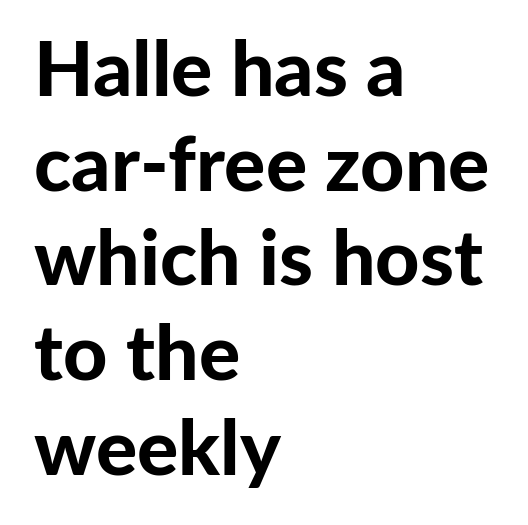
The glyphs in this specimen are sans serif. You could not count columns in this text — the font is proportionally spaced. The letters stand upright; this is a roman face. Compared with an ordinary text face, these strokes are far heavier — a full bold. Look at the tracking — it's just the regular setting, nothing added.
